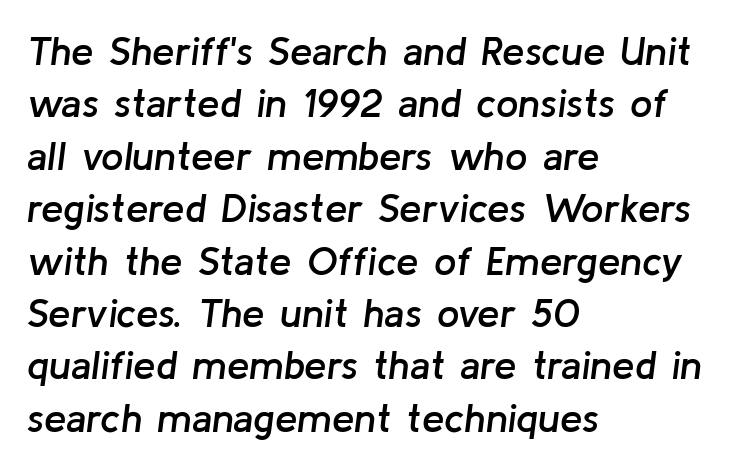
Where is the straight margin? On the left. Beneath every word, the page is bare. The letters advance in unequal steps, a hallmark of proportional type. Semibold letterforms, between regular and bold. Normally led — the rows are evenly, conventionally spaced. This is oblique type, the kind used for emphasis or titles.
